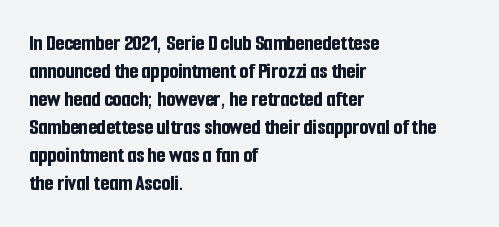
Look at the stroke-to-counter ratio: heavy, a bold. Ordinary non-slanted type is in use. The baseline area is clear. The setting favours the left margin, as ordinary paragraphs usually do. Look at the tracking — it's just the regular setting, nothing added.
